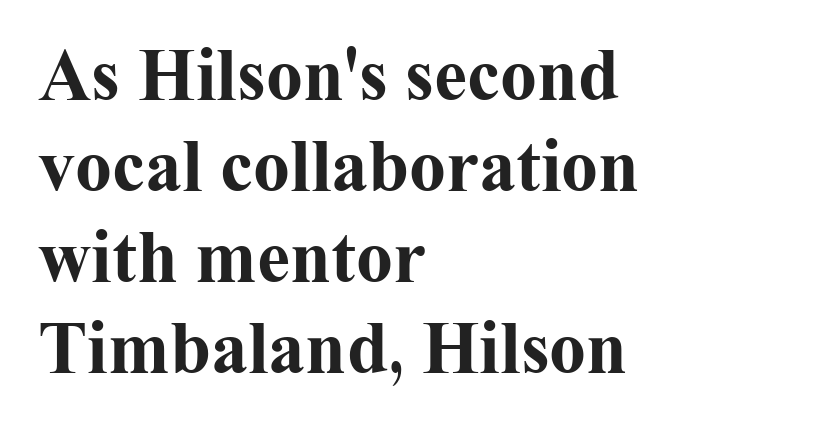
{"serif": "yes", "italic": "no", "bold": "yes", "weight": "bold", "width": "normal", "stroke_contrast": "medium", "x_height": "medium", "monospaced": "no", "underline": "no", "align": "left", "line_spacing_ratio": 1.23, "letter_spacing": "normal", "letter_spacing_em": 0.0, "glyph_px": 74}
